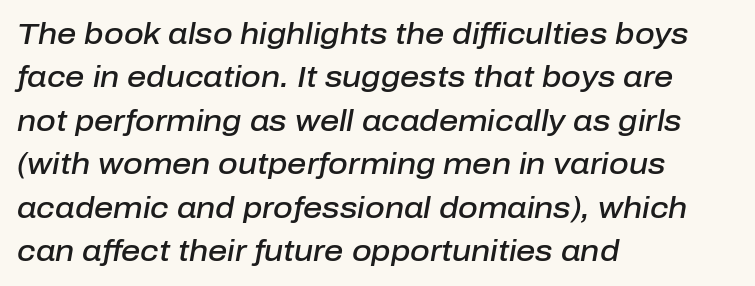
{"italic": "yes", "lean": "right", "slant_degrees": 10, "bold": "semi", "weight": "semibold", "width": "normal", "stroke_contrast": "low", "x_height": "medium", "monospaced": "no", "underline": "no", "align": "left", "line_spacing": "normal", "line_spacing_ratio": 1.45, "letter_spacing": "normal", "letter_spacing_em": 0.0, "glyph_px": 30}
